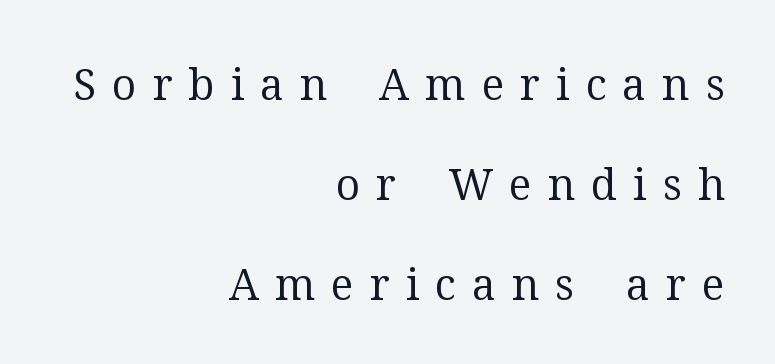
The rendering uses natural spacing where letterforms have individual widths. One-word summary of the alignment: right. The gap between lines stays unmarked. Unlike a clean sans, this face finishes its strokes with serifs. This block would shrink considerably if given ordinary leading; it's expanded now. Characters follow at a spacing far wider than the type designer built in.
